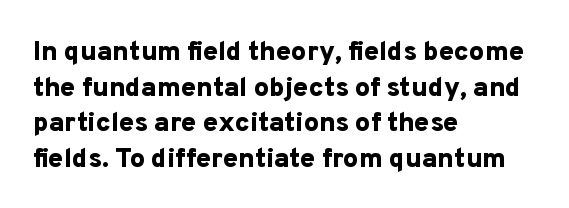
The image shows 27 px bold type, upright; set left-aligned, normal line spacing (1.32x), normal letter spacing, not underlined.
